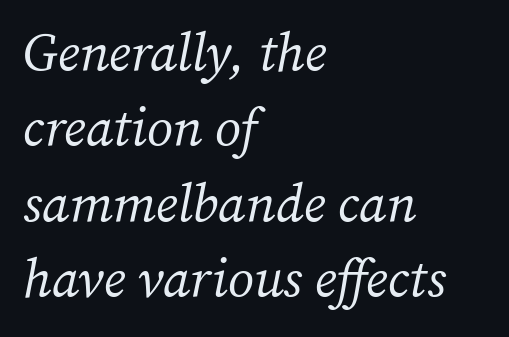
The image shows 53 px regular-weight serif type, italic (leaning right); set left-aligned, normal line spacing (1.42x), normal letter spacing, not underlined; medium stroke contrast and a medium x-height.
